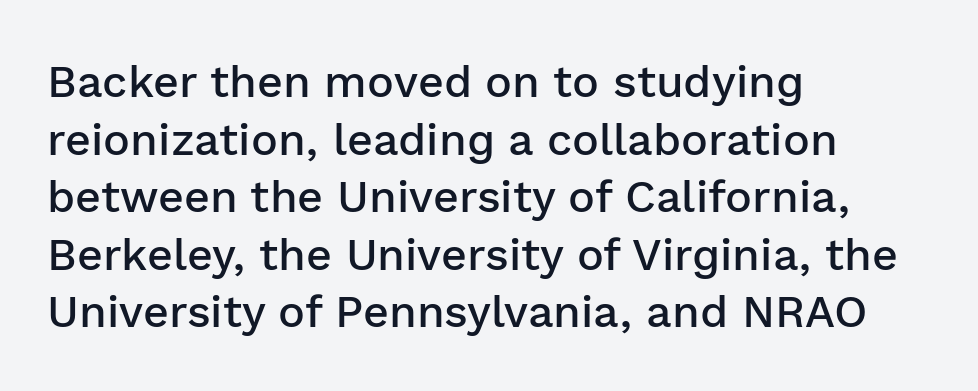
Summary of vertical rhythm: regular, with standard interline spacing. The zone under the glyphs is completely vacant. These lines are composed in type without serifs. Character widths vary here, with narrow letters taking less room than wide ones.
